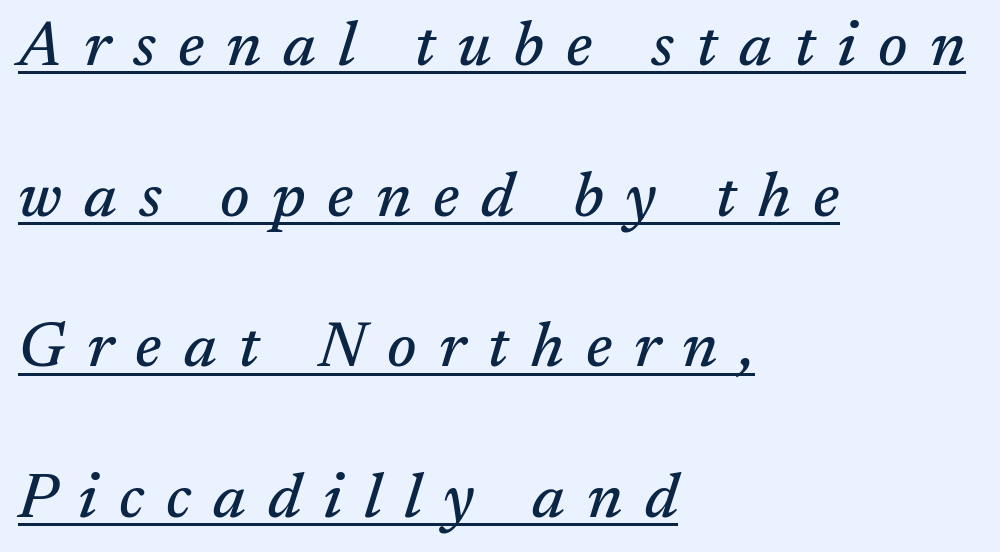
Q: Is the text italic (slanted)? A: Yes, it leans right by about 17 degrees.
Q: Is the typeface a serif or a sans-serif typeface? A: Serif.
Q: Is the text underlined? A: Yes.
Q: How is the paragraph aligned? A: Left-aligned.
Q: Is the spacing between letters normal or unusually wide? A: Unusually wide.
Q: Is the spacing between lines tight, normal or loose? A: Loose.
Q: Width (condensed, normal, or wide)? A: Normal.
Q: Stroke contrast? A: Medium.
Q: x-height? A: Medium.
Q: Monospaced? A: No.
